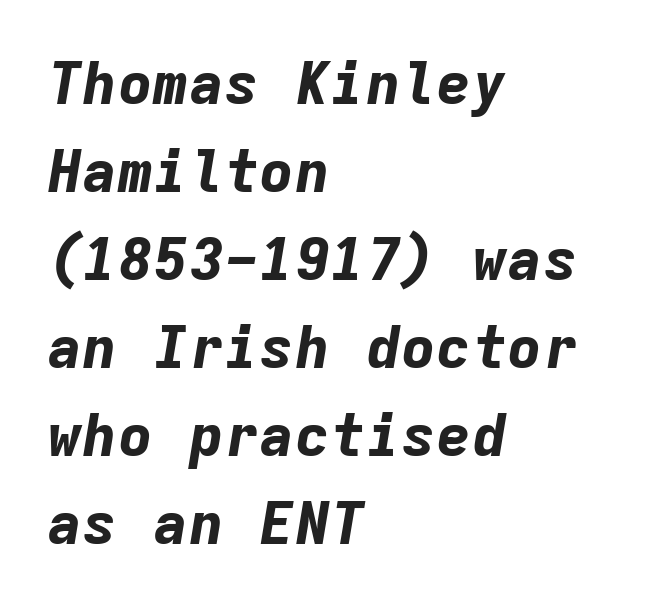
{"italic": "yes", "lean": "right", "slant_degrees": 9, "bold": "yes", "weight": "bold", "width": "normal", "stroke_contrast": "low", "x_height": "medium", "monospaced": "yes", "underline": "no", "align": "left", "line_spacing": "normal", "line_spacing_ratio": 1.49, "letter_spacing": "normal", "letter_spacing_em": 0.0, "glyph_px": 59}
